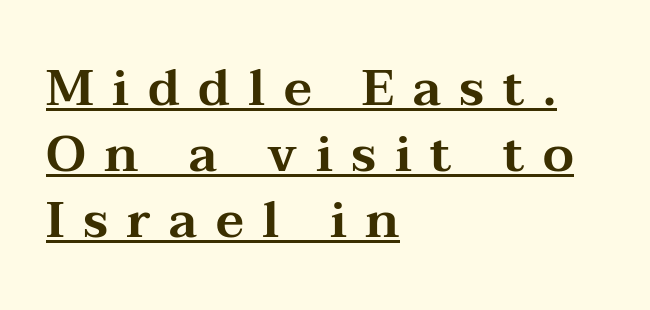
The lines are quadded left. The string is rendered with underlining switched on. This rendering employs a face with finishing strokes, i.e., a serif. A typesetter would call this leading conventional body-copy spacing.
